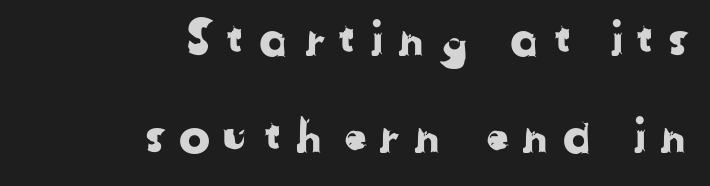
Q: Is the typeface a serif or a sans-serif typeface? A: Sans-serif.
Q: Is the text underlined? A: No.
Q: How is the paragraph aligned? A: Right-aligned.
Q: Is the spacing between letters normal or unusually wide? A: Unusually wide.
Q: Is the spacing between lines tight, normal or loose? A: Loose.
Q: Width (condensed, normal, or wide)? A: Normal.
Q: Stroke contrast? A: Low.
Q: x-height? A: Medium.
Q: Monospaced? A: No.
